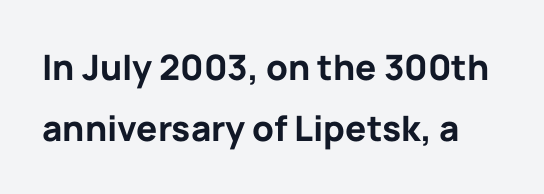
The tracking reads as untouched default to a designer's eye. A typesetter would call this proportional, since set widths differ per character. The letters are bold, with thick, heavy strokes. A sans-serif font was chosen for this passage. The foot of each line stays bare and open.
